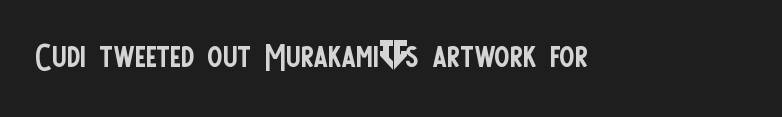
{"serif": "no", "italic": "no", "bold": "no", "weight": "regular", "width": "condensed", "stroke_contrast": "low", "x_height": "large", "monospaced": "no", "underline": "no", "letter_spacing": "normal", "letter_spacing_em": 0.0, "glyph_px": 45}
